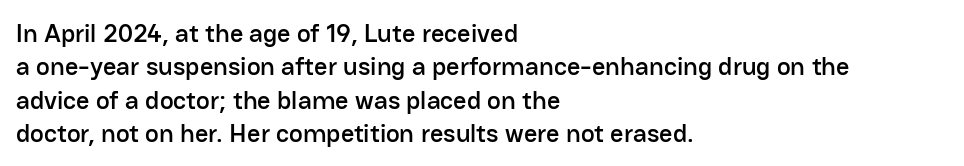
Q: Is the text italic (slanted)? A: No, it is upright.
Q: Is the text underlined? A: No.
Q: How is the paragraph aligned? A: Left-aligned.
Q: Is the spacing between letters normal or unusually wide? A: Normal.
Q: Is the spacing between lines tight, normal or loose? A: Normal.
